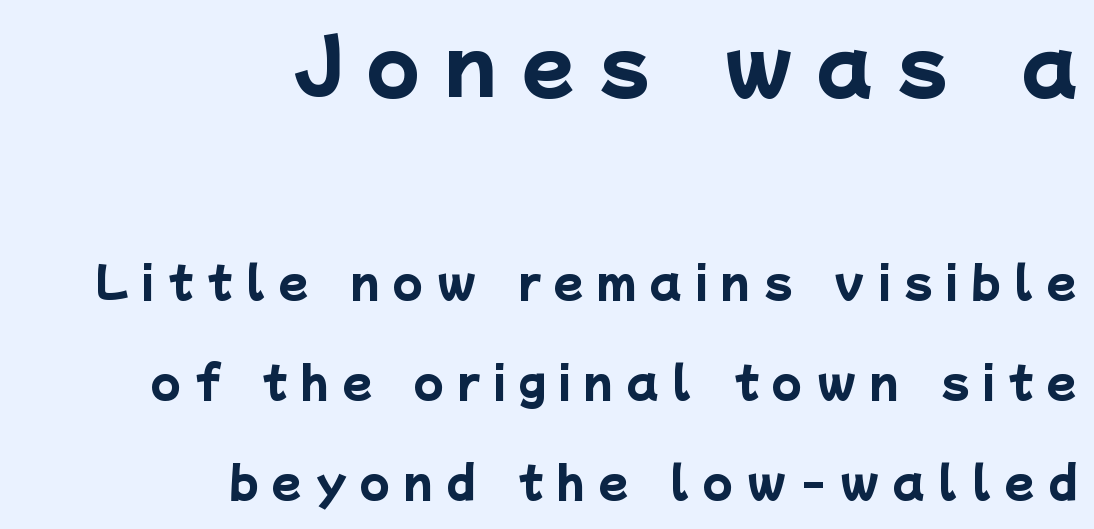
The image shows 76 px heavy sans-serif type; set right-aligned, loose line spacing (2.33x), unusually wide letter spacing (+0.32 em), not underlined; the first (top) block is 1.77x larger; low stroke contrast and a medium x-height.
